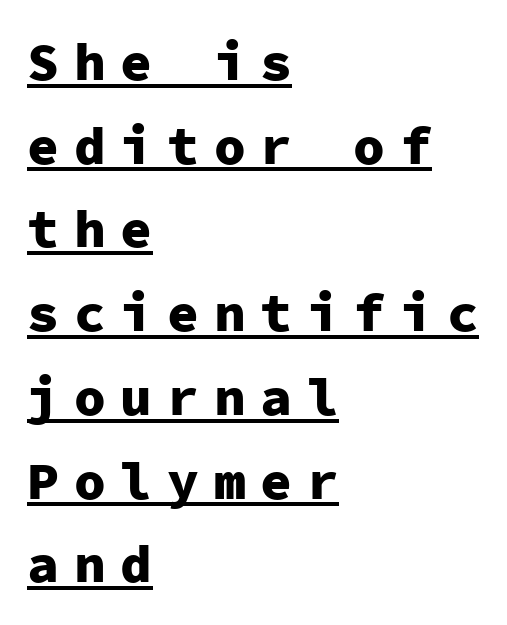
Heavy, bold letterforms. The letters stand straight up with perfectly vertical stems. This sample keeps an unexceptional amount of space between lines. The letterforms stand isolated, each surrounded by extra space. The type family on display is of the sans-serif kind.
